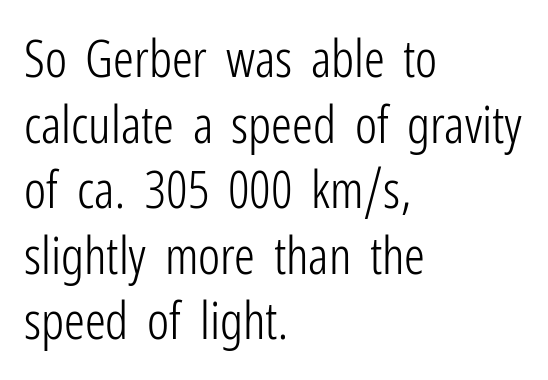
The image shows 52 px light, condensed sans-serif type, upright; set left-aligned, normal line spacing (1.26x), normal letter spacing, not underlined; low stroke contrast and a medium x-height.
